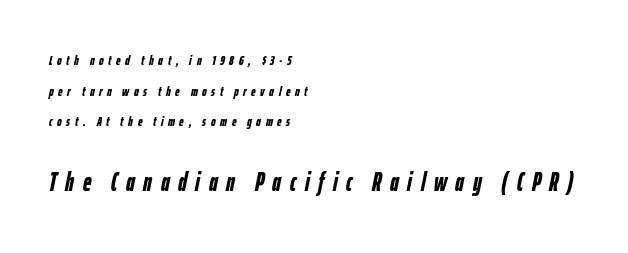
{"italic": "yes", "lean": "right", "slant_degrees": 12, "bold": "yes", "underline": "no", "align": "left", "line_spacing": "loose", "line_spacing_ratio": 2.18, "letter_spacing": "wide", "letter_spacing_em": 0.33, "larger_block": "second", "size_ratio": 1.86, "glyph_px": 26}
